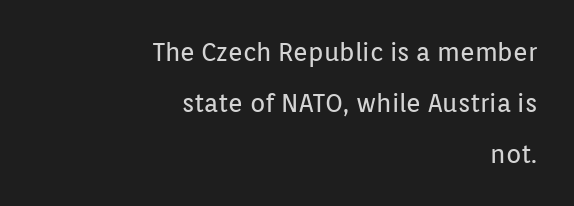
{"italic": "no", "bold": "no", "underline": "no", "align": "right", "line_spacing": "loose", "line_spacing_ratio": 2.04, "letter_spacing": "normal", "letter_spacing_em": 0.0, "glyph_px": 25}
